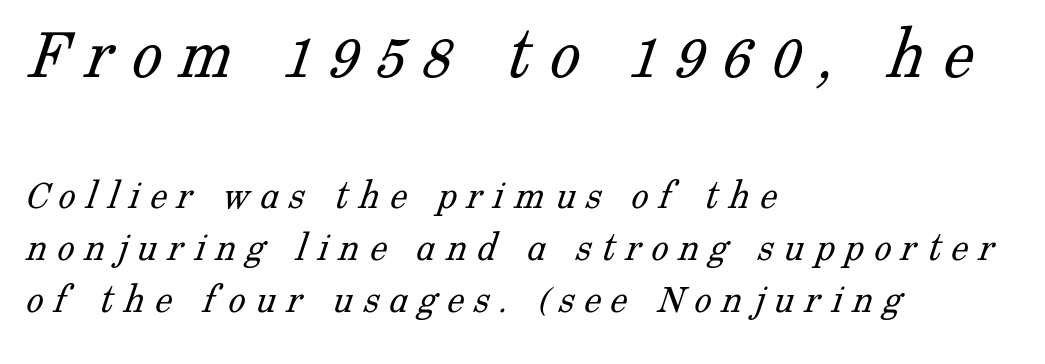
Descenders are the only things crossing below the line. The ragged edge is on the right, which tells us the setting is flush left. Look at the bottom of the vertical strokes: they flare into serifs here. Weight: regular or lighter. Observe the wide spacing: letters keep a clear distance from each other.
